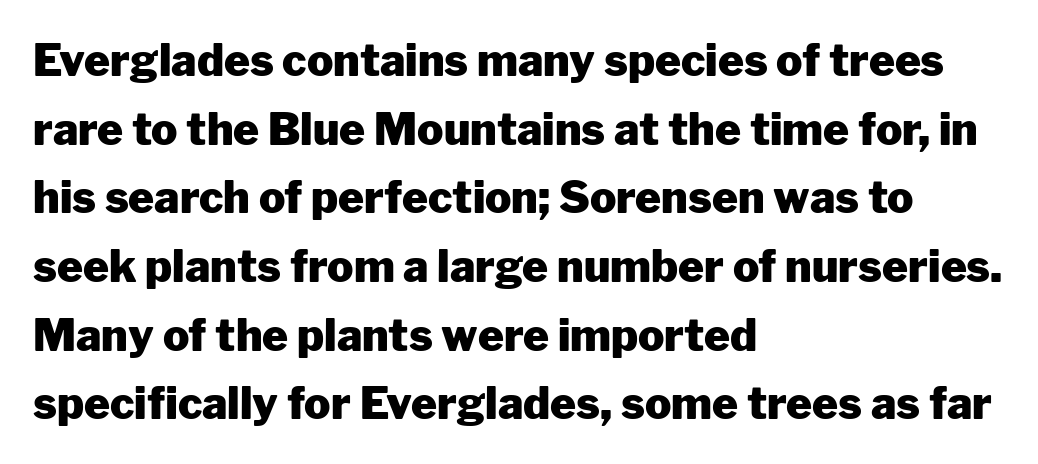
The image shows 44 px heavy sans-serif type, upright; set left-aligned, normal line spacing (1.56x), normal letter spacing, not underlined; low stroke contrast and a medium x-height.
